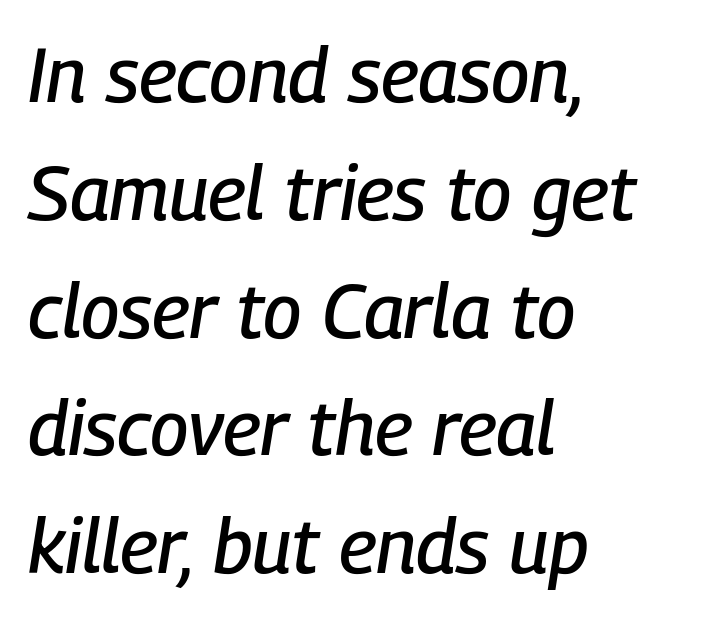
The gaps between neighbouring characters are ordinary and unremarkable. If you drew a line through each stem, it would be angled. Rule under the text: the space is simply empty. The block of text has a typical density, with ordinary space between rows.
